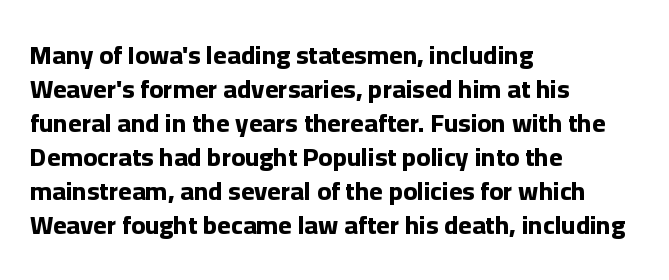
{"italic": "no", "bold": "yes", "underline": "no", "align": "left", "line_spacing": "normal", "line_spacing_ratio": 1.31, "letter_spacing": "normal", "letter_spacing_em": 0.0, "glyph_px": 26}
